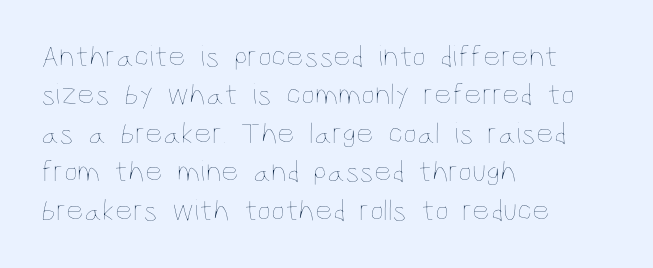
{"italic": "no", "bold": "no", "weight": "thin", "width": "condensed", "stroke_contrast": "low", "x_height": "large", "monospaced": "no", "underline": "no", "align": "left", "line_spacing_ratio": 1.24, "letter_spacing": "normal", "letter_spacing_em": 0.0, "glyph_px": 31}
